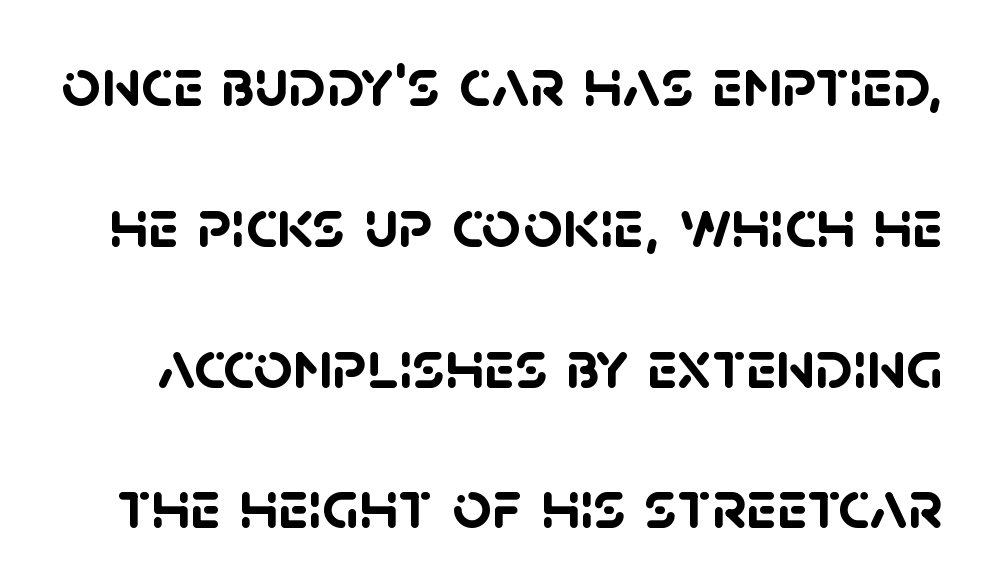
The image shows 69 px semibold sans-serif type; set loose line spacing (2.04x), normal letter spacing, not underlined; low stroke contrast and a large x-height.
